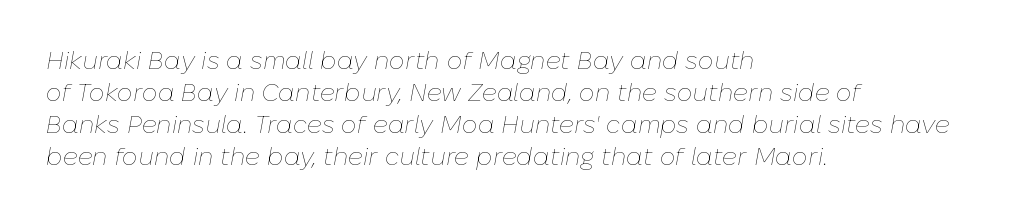
Q: Is the text bold? A: No.
Q: Is the text italic (slanted)? A: Yes, it leans right by about 10 degrees.
Q: Is the text underlined? A: No.
Q: How is the paragraph aligned? A: Left-aligned.
Q: Is the spacing between letters normal or unusually wide? A: Normal.
Q: Is the spacing between lines tight, normal or loose? A: Normal.
